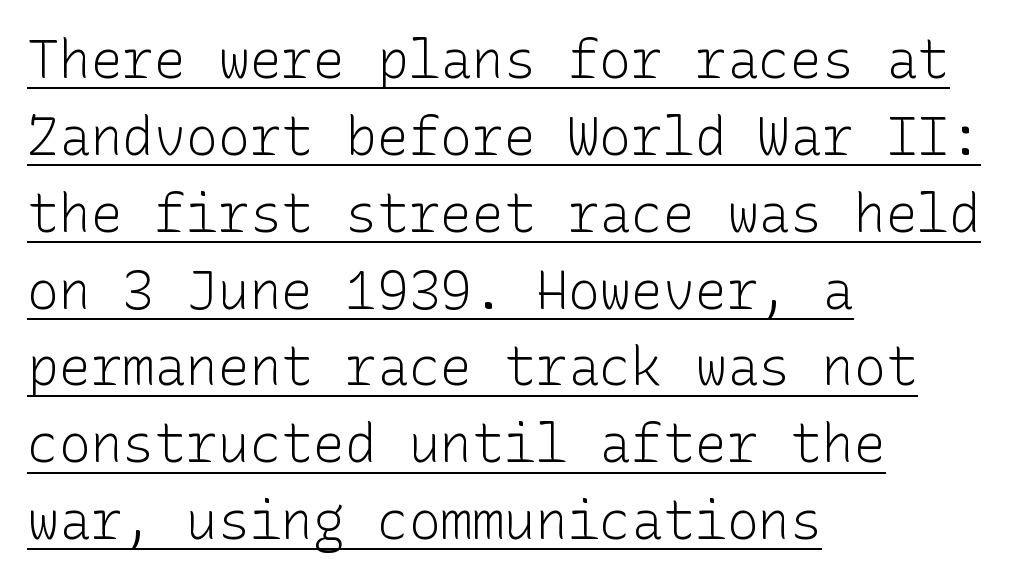
{"serif": "no", "italic": "no", "bold": "no", "weight": "light", "width": "normal", "stroke_contrast": "low", "x_height": "medium", "underline": "yes", "align": "left", "line_spacing": "normal", "line_spacing_ratio": 1.45, "letter_spacing": "normal", "letter_spacing_em": 0.0, "glyph_px": 53}
